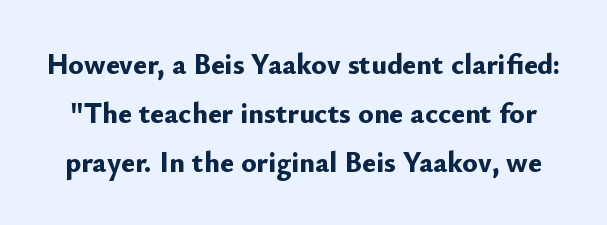
The image shows 29 px bold sans-serif type, upright; set normal line spacing (1.69x), normal letter spacing, not underlined; low stroke contrast and a small x-height.
